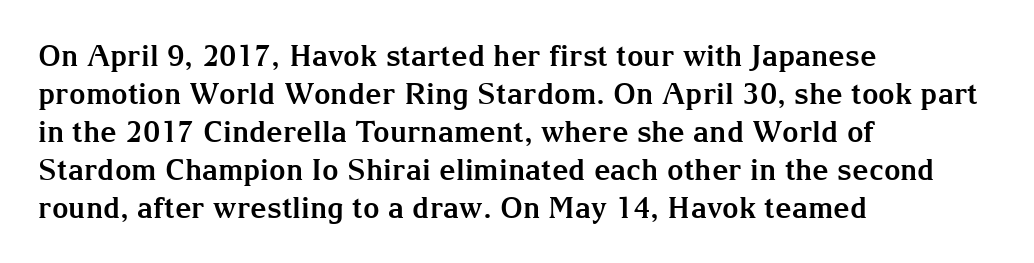
Q: Is the text bold? A: Yes.
Q: Is the text italic (slanted)? A: No, it is upright.
Q: Is the typeface a serif or a sans-serif typeface? A: Serif.
Q: Is the text underlined? A: No.
Q: How is the paragraph aligned? A: Left-aligned.
Q: Is the spacing between letters normal or unusually wide? A: Normal.
Q: Is the spacing between lines tight, normal or loose? A: Normal.
Q: Width (condensed, normal, or wide)? A: Normal.
Q: Stroke contrast? A: Medium.
Q: x-height? A: Medium.
Q: Monospaced? A: No.
